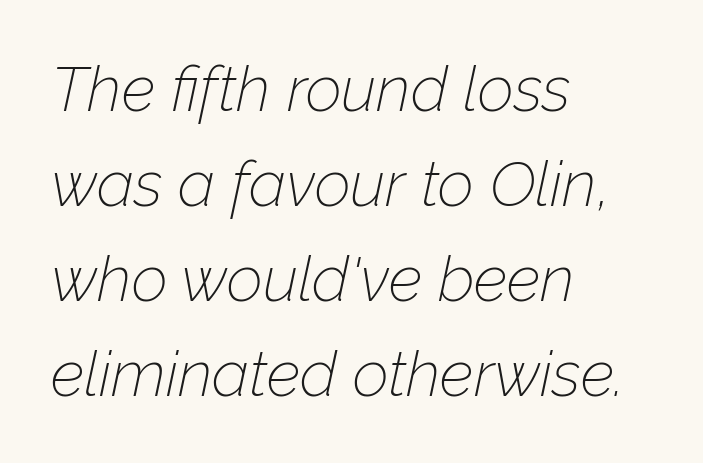
Glyph-to-glyph distance matches everyday printed text. Check the space under the baseline: it is left empty. The weight tops out at a normal text grade. One-word summary of the alignment: left. Varying glyph widths throughout — classic text-font behaviour.
